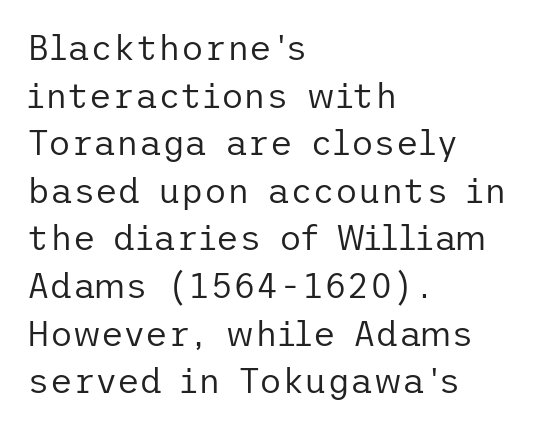
Q: Is the text bold? A: No.
Q: Is the text italic (slanted)? A: No, it is upright.
Q: Is the typeface a serif or a sans-serif typeface? A: Sans-serif.
Q: Is the text underlined? A: No.
Q: How is the paragraph aligned? A: Left-aligned.
Q: Is the spacing between letters normal or unusually wide? A: Normal.
Q: Is the spacing between lines tight, normal or loose? A: Normal.
Q: Width (condensed, normal, or wide)? A: Normal.
Q: Stroke contrast? A: Low.
Q: x-height? A: Medium.
